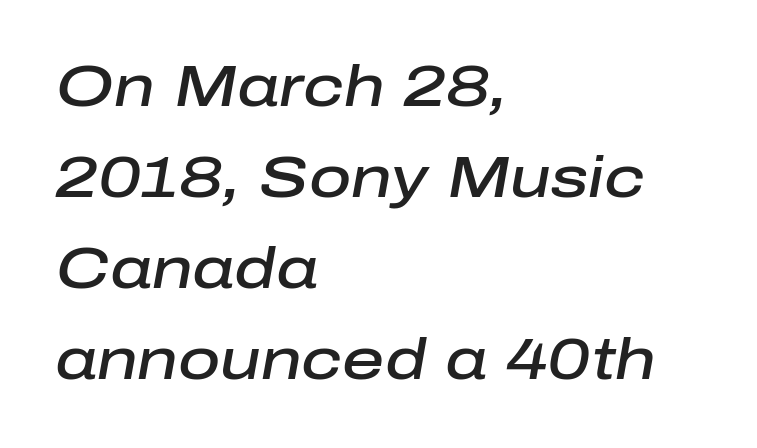
Q: Is the text bold? A: Semi-bold.
Q: Is the text italic (slanted)? A: Yes, it leans right by about 10 degrees.
Q: Is the text underlined? A: No.
Q: How is the paragraph aligned? A: Left-aligned.
Q: Is the spacing between letters normal or unusually wide? A: Normal.
Q: Is the spacing between lines tight, normal or loose? A: Normal.
Q: Width (condensed, normal, or wide)? A: Normal.
Q: Stroke contrast? A: Low.
Q: x-height? A: Medium.
Q: Monospaced? A: No.
